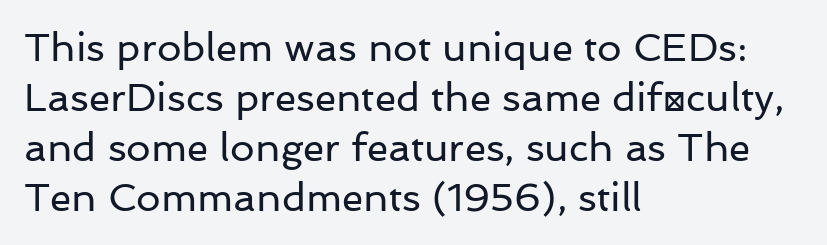
Summary of vertical rhythm: regular, with standard interline spacing. The strokes are not fattened; the text isn't bold. Visually the block forms a straight wall on the left and a jagged coastline on the right. Tracking here is standard; glyphs follow each other at the usual distance. The baseline area is clear. Notice how the stems are strictly vertical — no italics here.
